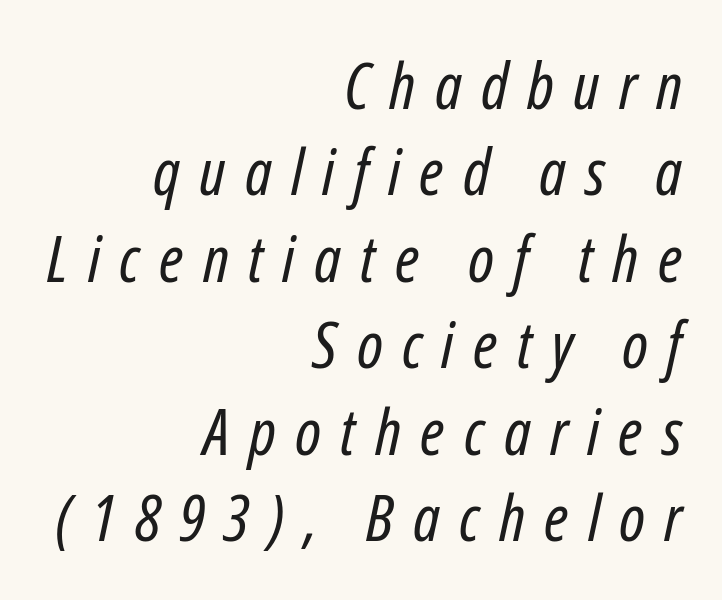
{"italic": "yes", "lean": "right", "slant_degrees": 12, "bold": "no", "weight": "regular", "width": "condensed", "stroke_contrast": "low", "x_height": "medium", "monospaced": "no", "underline": "no", "align": "right", "line_spacing": "normal", "line_spacing_ratio": 1.35, "letter_spacing": "wide", "letter_spacing_em": 0.3, "glyph_px": 64}
